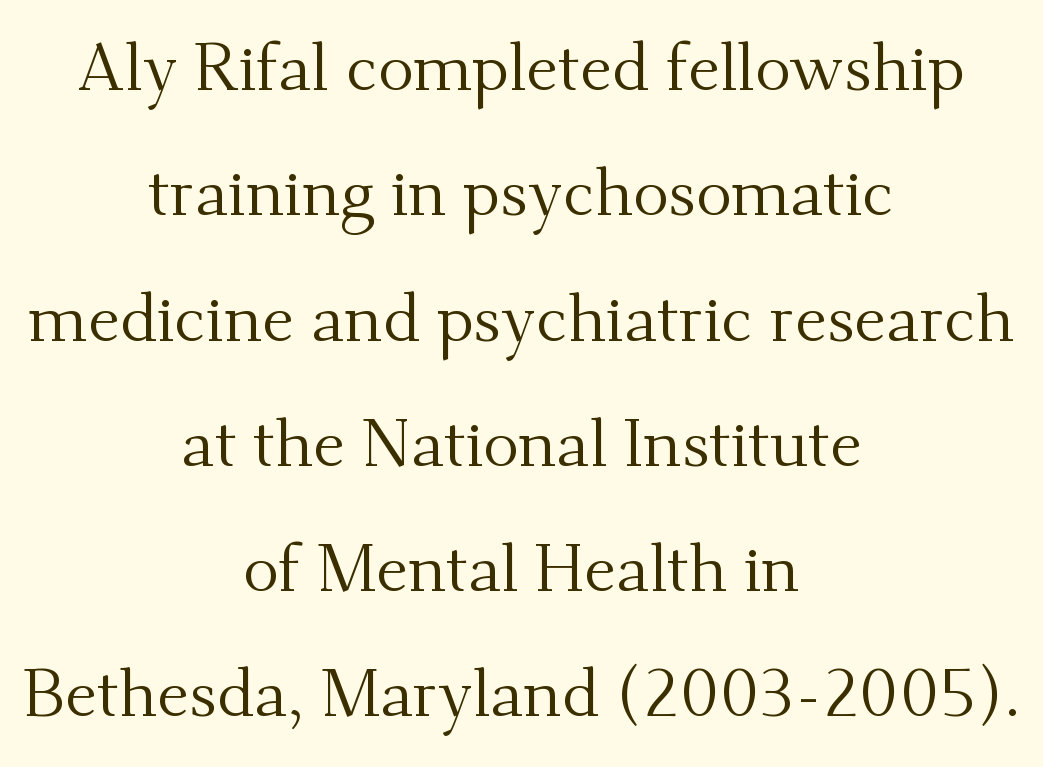
The image shows 67 px regular-weight serif type, upright; set centered, line spacing 1.87x, normal letter spacing, not underlined; medium stroke contrast and a small x-height.
